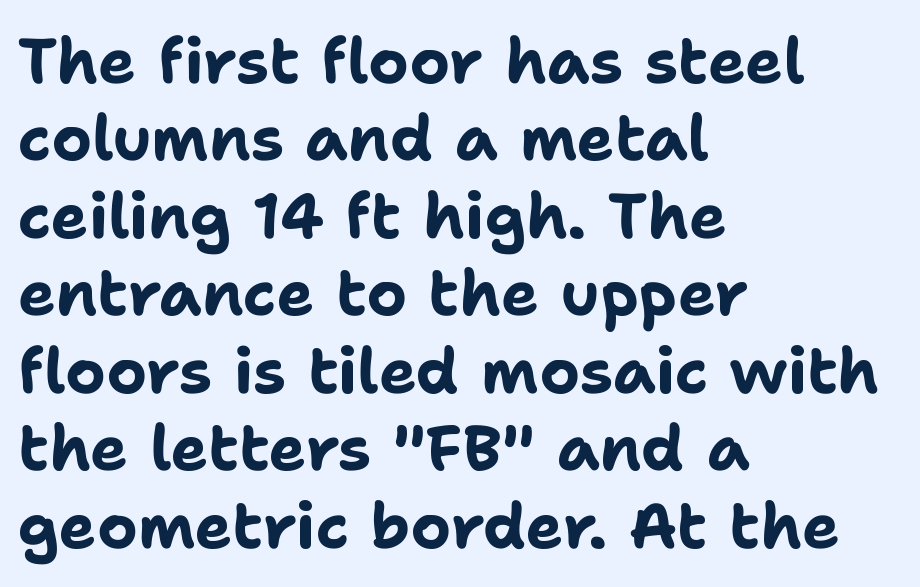
Q: Is the text bold? A: Yes.
Q: Is the text italic (slanted)? A: No, it is upright.
Q: Is the typeface a serif or a sans-serif typeface? A: Sans-serif.
Q: Is the text underlined? A: No.
Q: How is the paragraph aligned? A: Left-aligned.
Q: Is the spacing between letters normal or unusually wide? A: Normal.
Q: Width (condensed, normal, or wide)? A: Normal.
Q: Stroke contrast? A: Low.
Q: x-height? A: Medium.
Q: Monospaced? A: No.
